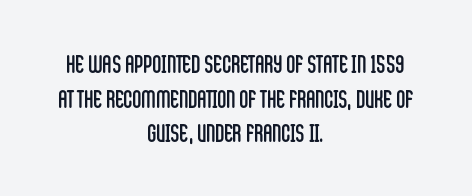
Q: Is the text bold? A: No.
Q: Is the text italic (slanted)? A: No, it is upright.
Q: Is the text underlined? A: No.
Q: How is the paragraph aligned? A: Centered.
Q: Is the spacing between letters normal or unusually wide? A: Normal.
Q: Is the spacing between lines tight, normal or loose? A: Normal.
